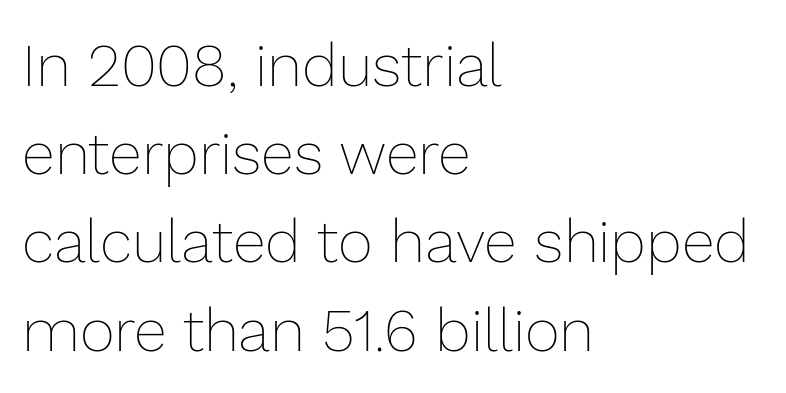
The setting favours the left margin, as ordinary paragraphs usually do. Spacing verdict: proportional, widths tailored to each character. The baseline area is clear. Successive baselines arrive at the customary interval. On a weight scale, this lands at 450 or below.
